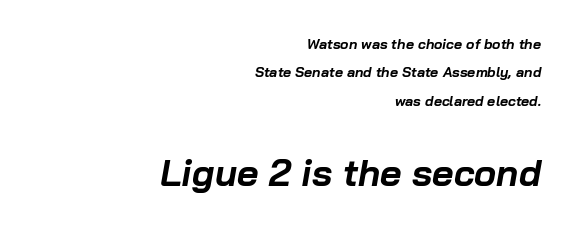
{"italic": "yes", "lean": "right", "slant_degrees": 10, "bold": "yes", "weight": "bold", "width": "normal", "stroke_contrast": "low", "x_height": "medium", "monospaced": "no", "underline": "no", "align": "right", "line_spacing": "loose", "line_spacing_ratio": 2.02, "letter_spacing": "normal", "letter_spacing_em": 0.0, "larger_block": "second", "size_ratio": 2.64, "glyph_px": 37}
